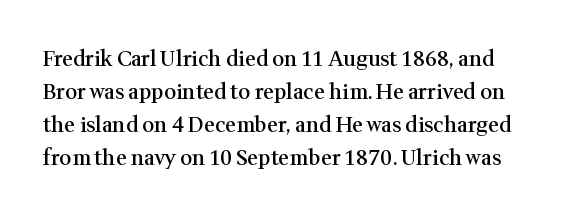
The image shows 21 px text type, upright; set normal line spacing (1.57x), normal letter spacing, not underlined.
